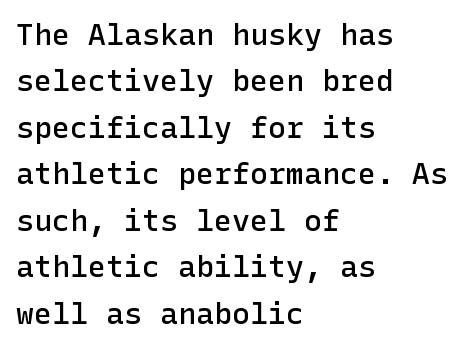
{"serif": "no", "italic": "no", "bold": "semi", "weight": "semibold", "width": "normal", "stroke_contrast": "low", "x_height": "medium", "underline": "no", "align": "left", "line_spacing": "normal", "line_spacing_ratio": 1.55, "letter_spacing": "normal", "letter_spacing_em": 0.0, "glyph_px": 30}
